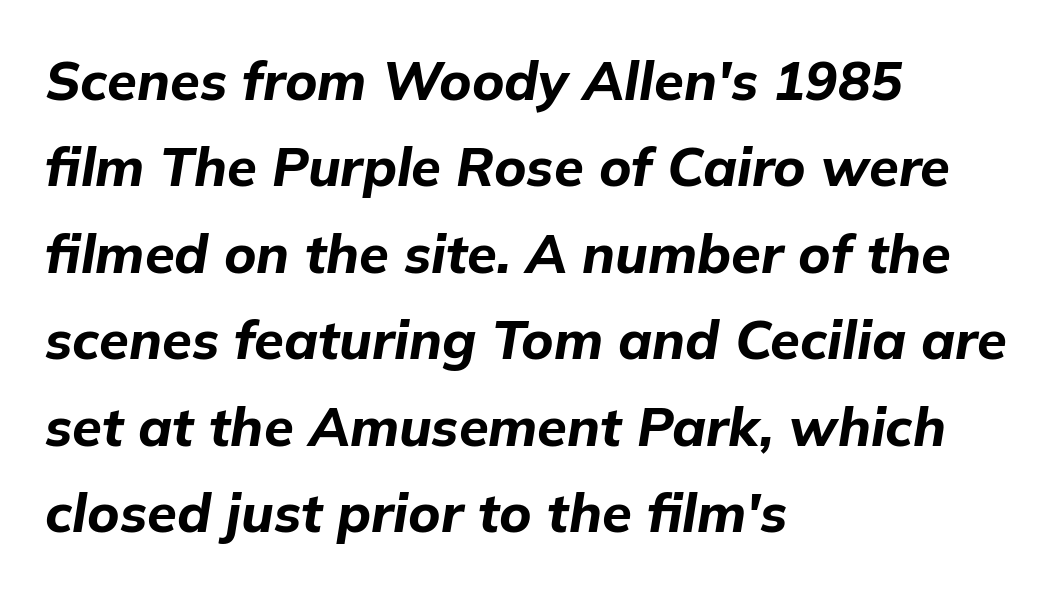
Look at the tracking — it's just the regular setting, nothing added. Italic: yes, the glyphs are oblique. What weight is shown? A full bold with thick strokes. Vertically, the passage feels balanced, rows spaced as you'd expect. All the whitespace from short lines collects on the right. The rendering uses natural spacing where letterforms have individual widths.
